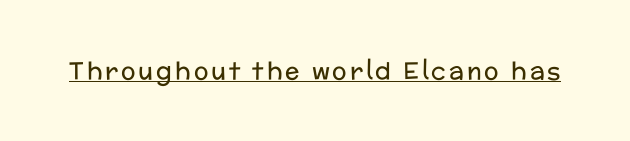
This reads as an unemphasized weight, regular at the heaviest. A typographer would call this underscored text. Posture: upright roman.
